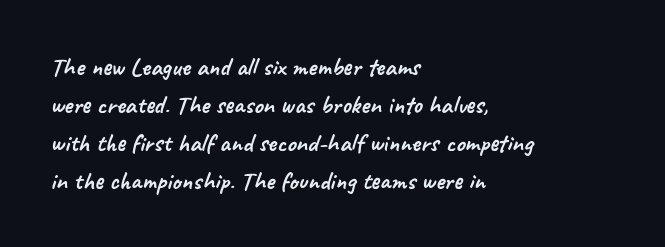
Q: Is the text underlined? A: No.
Q: How is the paragraph aligned? A: Left-aligned.
Q: Is the spacing between letters normal or unusually wide? A: Normal.
Q: Is the spacing between lines tight, normal or loose? A: Normal.
